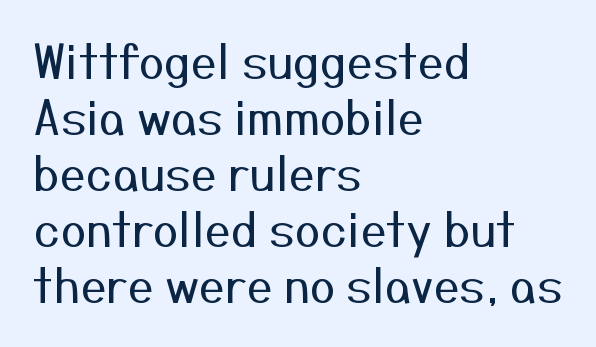
Q: Is the text bold? A: No.
Q: Is the text italic (slanted)? A: No, it is upright.
Q: Is the typeface a serif or a sans-serif typeface? A: Sans-serif.
Q: Is the text underlined? A: No.
Q: How is the paragraph aligned? A: Left-aligned.
Q: Is the spacing between letters normal or unusually wide? A: Normal.
Q: Width (condensed, normal, or wide)? A: Normal.
Q: Stroke contrast? A: Medium.
Q: x-height? A: Medium.
Q: Monospaced? A: No.
